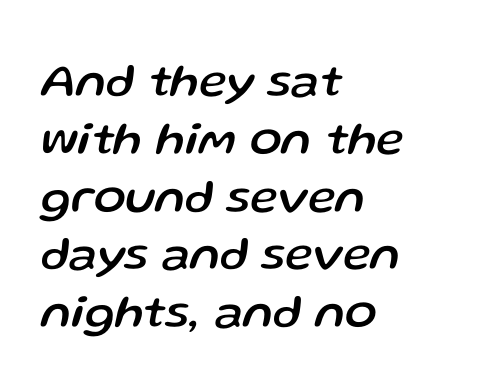
{"italic": "yes", "lean": "right", "slant_degrees": 13, "width": "normal", "stroke_contrast": "low", "x_height": "medium", "monospaced": "no", "underline": "no", "align": "left", "line_spacing_ratio": 1.23, "letter_spacing": "normal", "letter_spacing_em": 0.0, "glyph_px": 47}
